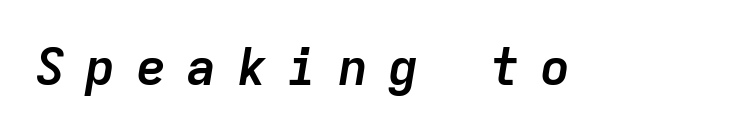
The zone under the glyphs is completely vacant. There's an unmistakable incline to the writing here. Think of a typewriter: that constant character pitch is what you see here. You'd pick this weight for a headline — it's a proper bold. A typesetter would call this heavily tracked-out type.
